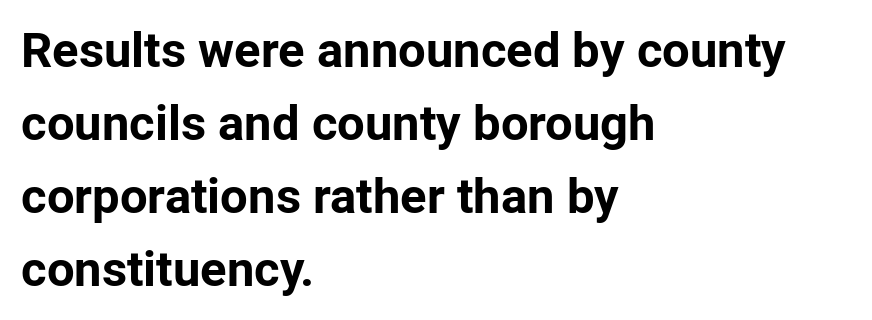
The image shows 49 px bold sans-serif type, upright; set left-aligned, normal line spacing (1.49x), normal letter spacing, not underlined; low stroke contrast and a medium x-height.
